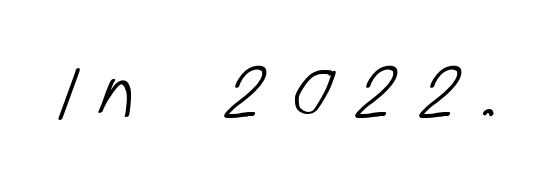
{"serif": "no", "bold": "no", "weight": "light", "width": "normal", "stroke_contrast": "low", "x_height": "medium", "monospaced": "no", "underline": "no", "letter_spacing": "wide", "letter_spacing_em": 0.34, "glyph_px": 77}
